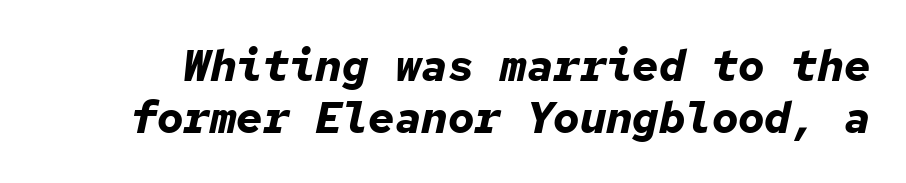
Q: Is the text bold? A: Yes.
Q: Is the text italic (slanted)? A: Yes, it leans right by about 12 degrees.
Q: Is the text underlined? A: No.
Q: Is the spacing between letters normal or unusually wide? A: Normal.
Q: Width (condensed, normal, or wide)? A: Normal.
Q: Stroke contrast? A: Low.
Q: x-height? A: Medium.
Q: Monospaced? A: Yes.
